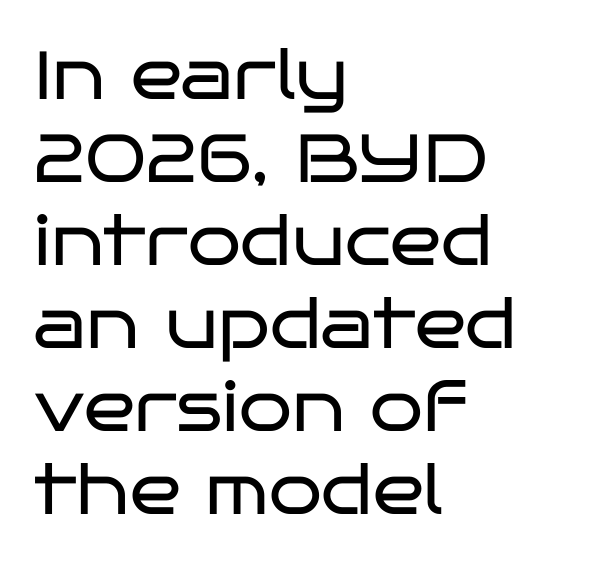
Q: Is the text bold? A: No.
Q: Is the text italic (slanted)? A: No, it is upright.
Q: Is the typeface a serif or a sans-serif typeface? A: Sans-serif.
Q: Is the text underlined? A: No.
Q: How is the paragraph aligned? A: Left-aligned.
Q: Is the spacing between letters normal or unusually wide? A: Normal.
Q: Width (condensed, normal, or wide)? A: Wide.
Q: Stroke contrast? A: Low.
Q: x-height? A: Large.
Q: Monospaced? A: No.
